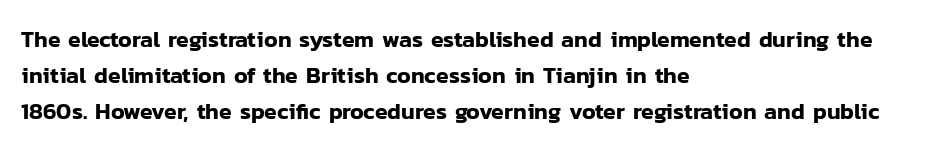
Regular leading. Check under the words: just untouched page. The type is set solid horizontally, with unmodified tracking. The paragraph has a hard left edge and a soft right edge.
